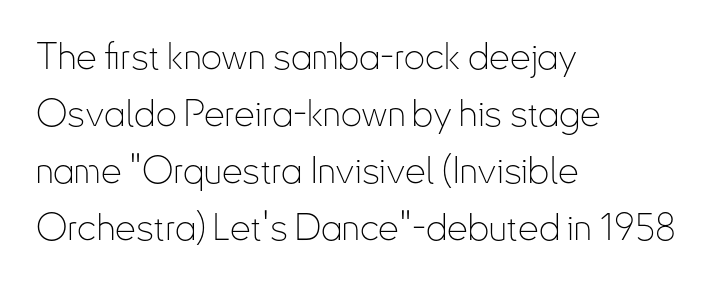
Nothing heavy about these letters — not bold at all. Compared with typical paragraphs, the rows here are spaced about the same. Plain, unruled lines of type. A typesetter would call this proportional, since set widths differ per character. Line beginnings align vertically; line endings do not.
